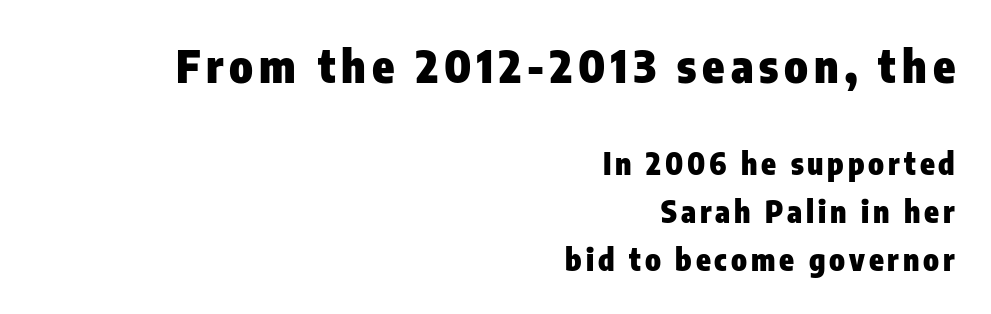
{"serif": "no", "italic": "no", "bold": "yes", "weight": "heavy", "width": "condensed", "stroke_contrast": "low", "x_height": "medium", "monospaced": "no", "underline": "no", "align": "right", "line_spacing": "normal", "line_spacing_ratio": 1.6, "larger_block": "first", "size_ratio": 1.5, "glyph_px": 45}
